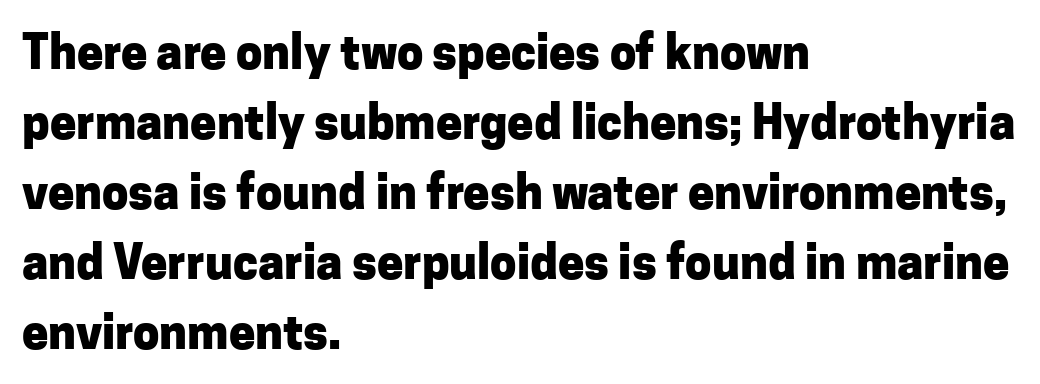
Do the letters lean? They stand straight. A normal amount of white space separates one row of letters from the next. This sample uses plain, unmodified letter spacing. Each glyph is drawn with heavy, bold strokes.
